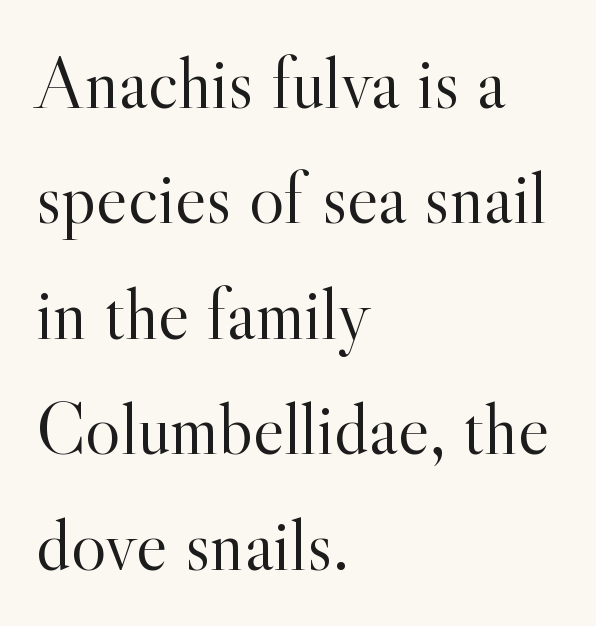
Each line starts at the same left margin while the right side varies. Note: serifs present on the glyphs. Here the designer chose a conventional face with non-uniform glyph widths. Words appear dense and cohesive because spacing is normal.
